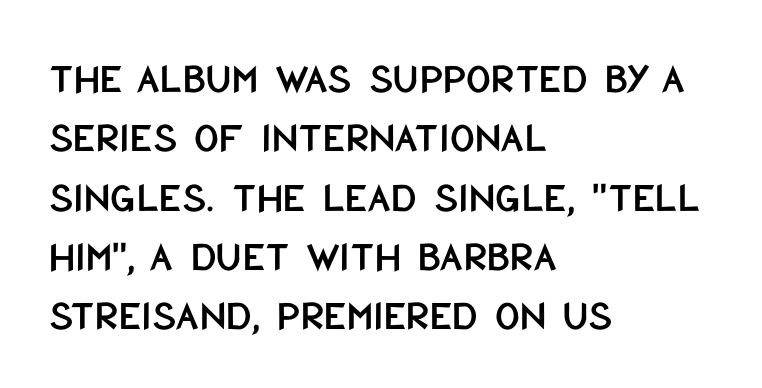
Q: Is the text italic (slanted)? A: No, it is upright.
Q: Is the typeface a serif or a sans-serif typeface? A: Sans-serif.
Q: Is the text underlined? A: No.
Q: How is the paragraph aligned? A: Left-aligned.
Q: Is the spacing between letters normal or unusually wide? A: Normal.
Q: Is the spacing between lines tight, normal or loose? A: Normal.
Q: Width (condensed, normal, or wide)? A: Condensed.
Q: Stroke contrast? A: Low.
Q: x-height? A: Large.
Q: Monospaced? A: No.
